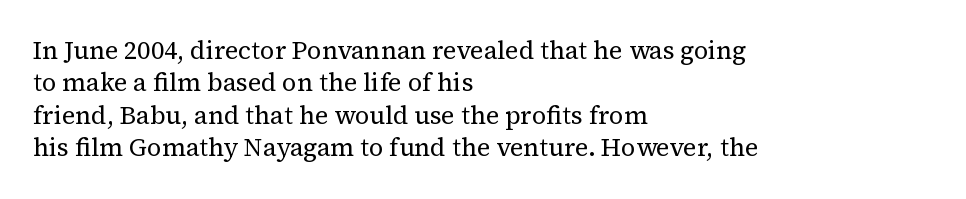
The words here are not underlined. Whoever set this chose a conventional vertical rhythm. Honestly, the letter spacing is just normal — you wouldn't notice it. Tall strokes in this sample are plumb rather than angled. Compared with a centered layout, this one pins lines to the left instead. The weight tops out at a normal text grade.
